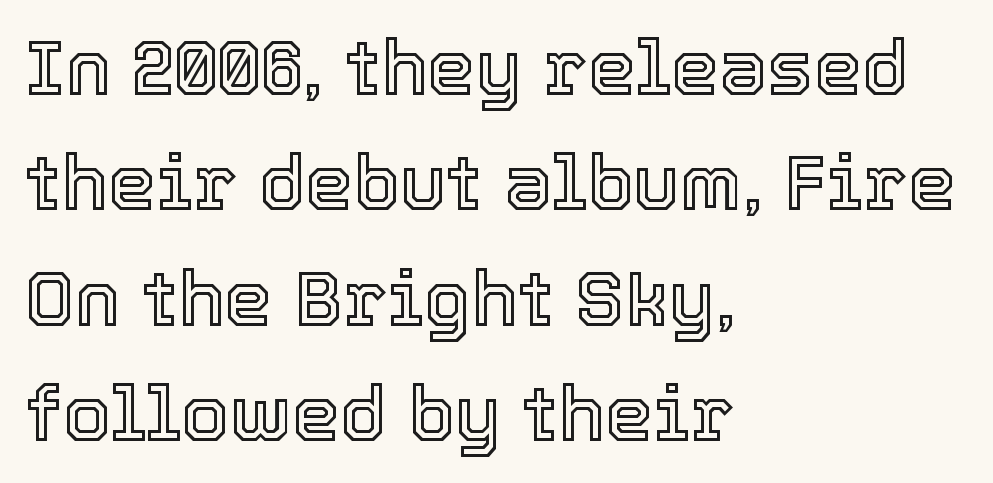
{"italic": "no", "width": "normal", "x_height": "medium", "monospaced": "no", "underline": "no", "align": "left", "line_spacing": "normal", "line_spacing_ratio": 1.5, "letter_spacing": "normal", "letter_spacing_em": 0.0, "glyph_px": 77}
